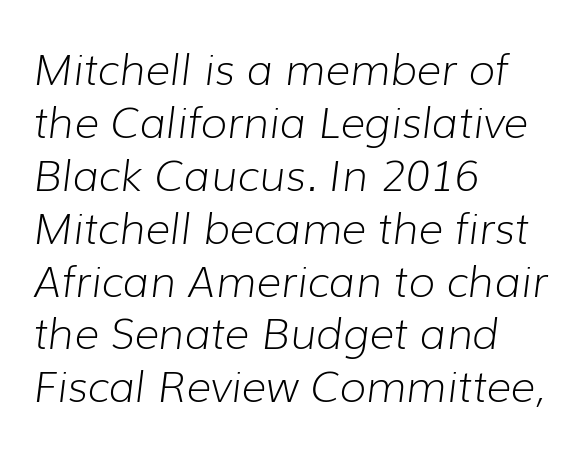
What stands out about the letter spacing? Nothing — it is the standard amount. A light-to-regular cut is what we see here. An italicized treatment has been applied to the whole sample. Decoration check: the copy has no underline. The passage shown is typed in a proportional face where columns would drift. If you drew a ruler down the left edge, every line would touch it.
